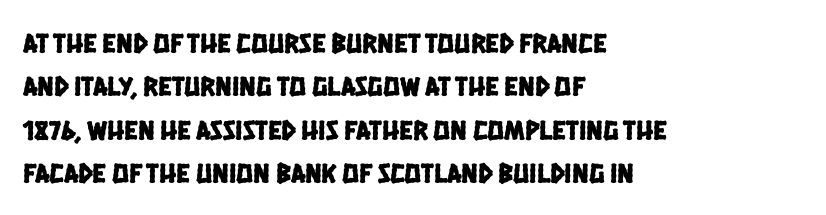
Q: Is the typeface a serif or a sans-serif typeface? A: Sans-serif.
Q: Is the text underlined? A: No.
Q: How is the paragraph aligned? A: Left-aligned.
Q: Is the spacing between letters normal or unusually wide? A: Normal.
Q: Is the spacing between lines tight, normal or loose? A: Normal.
Q: Width (condensed, normal, or wide)? A: Condensed.
Q: Stroke contrast? A: Low.
Q: x-height? A: Large.
Q: Monospaced? A: No.
